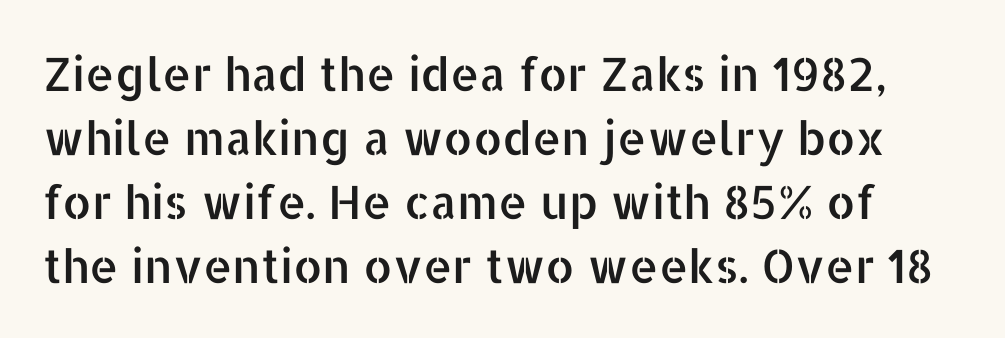
The image shows 46 px sans-serif type, upright; set normal line spacing (1.39x), normal letter spacing, not underlined; low stroke contrast and a medium x-height.
